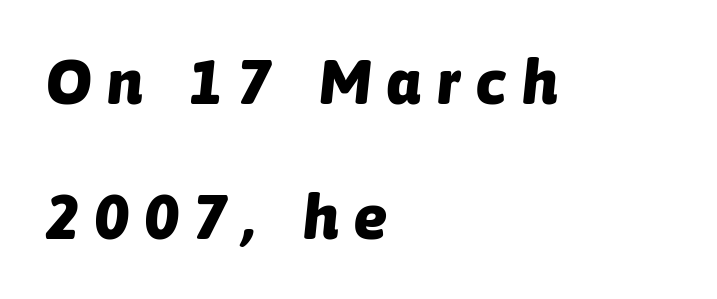
Airy leading. Someone cranked the tracking dial way up on this one. The typesetting leans heavy: a genuine bold. The foot of each line stays bare and open.
